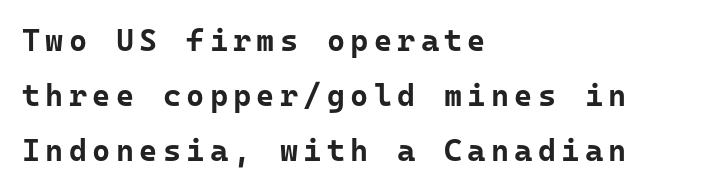
{"serif": "no", "italic": "no", "bold": "yes", "weight": "bold", "width": "normal", "stroke_contrast": "low", "x_height": "medium", "monospaced": "yes", "underline": "no", "align": "left", "line_spacing_ratio": 1.77, "glyph_px": 31}
